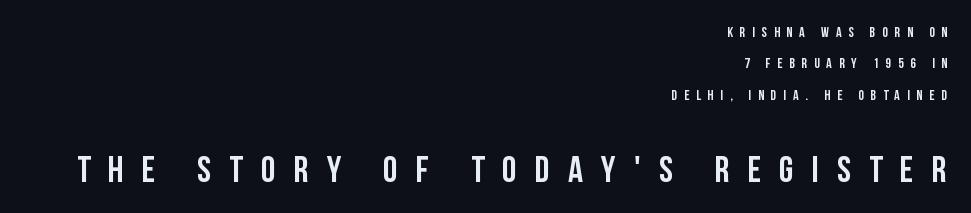
Baseline-to-baseline distance is far greater than the letter height. This is sans-serif lettering, the kind often seen on screens and signage. Check the space under the baseline: it is left empty. A typesetter would call this proportional, since set widths differ per character. This sample uses an upright cut, with every glyph sitting square on the baseline.
